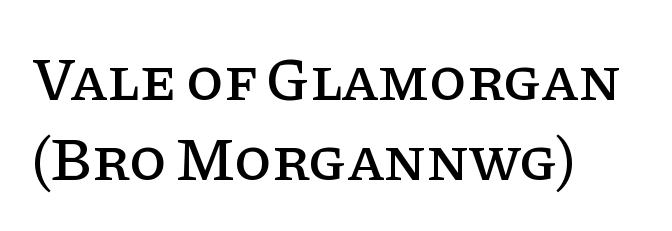
{"serif": "yes", "italic": "no", "width": "normal", "stroke_contrast": "low", "x_height": "large", "monospaced": "no", "underline": "no", "align": "left", "line_spacing": "normal", "line_spacing_ratio": 1.31, "letter_spacing": "normal", "letter_spacing_em": 0.0, "glyph_px": 61}
